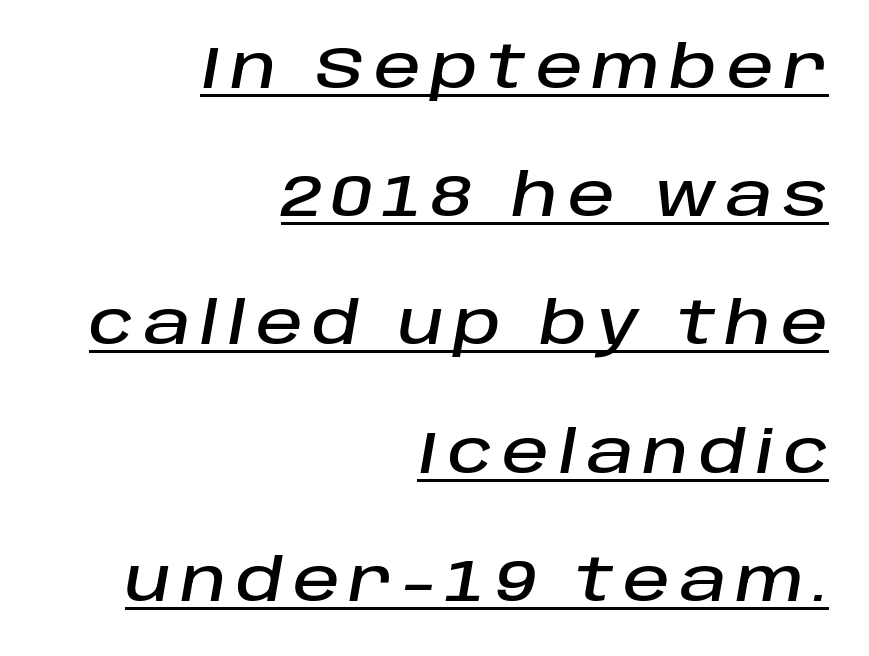
Q: Is the text italic (slanted)? A: Yes, it leans right by about 10 degrees.
Q: Is the text underlined? A: Yes.
Q: How is the paragraph aligned? A: Right-aligned.
Q: Is the spacing between lines tight, normal or loose? A: Loose.
Q: Width (condensed, normal, or wide)? A: Normal.
Q: Stroke contrast? A: Low.
Q: x-height? A: Large.
Q: Monospaced? A: No.
